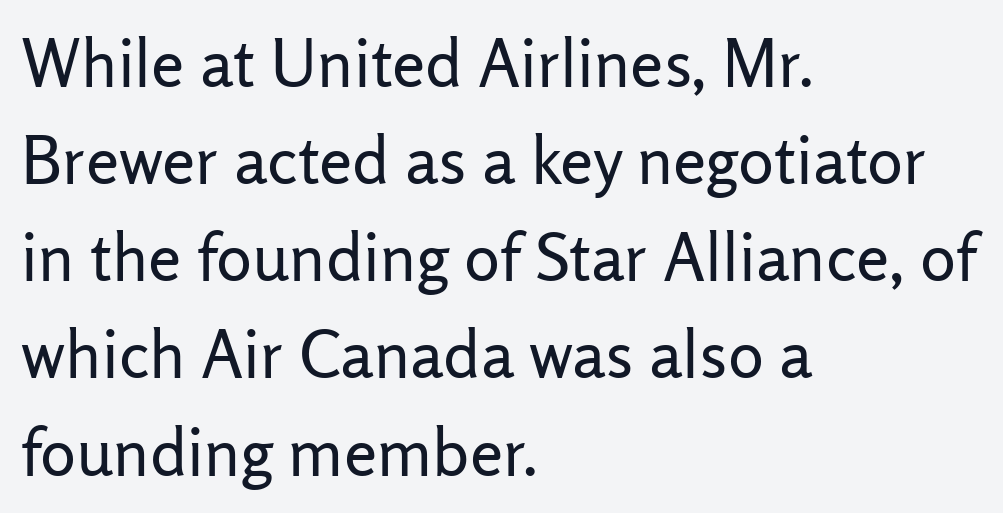
Q: Is the text bold? A: No.
Q: Is the text italic (slanted)? A: No, it is upright.
Q: Is the typeface a serif or a sans-serif typeface? A: Sans-serif.
Q: Is the text underlined? A: No.
Q: How is the paragraph aligned? A: Left-aligned.
Q: Is the spacing between letters normal or unusually wide? A: Normal.
Q: Is the spacing between lines tight, normal or loose? A: Normal.
Q: Width (condensed, normal, or wide)? A: Normal.
Q: Stroke contrast? A: Low.
Q: x-height? A: Medium.
Q: Monospaced? A: No.
